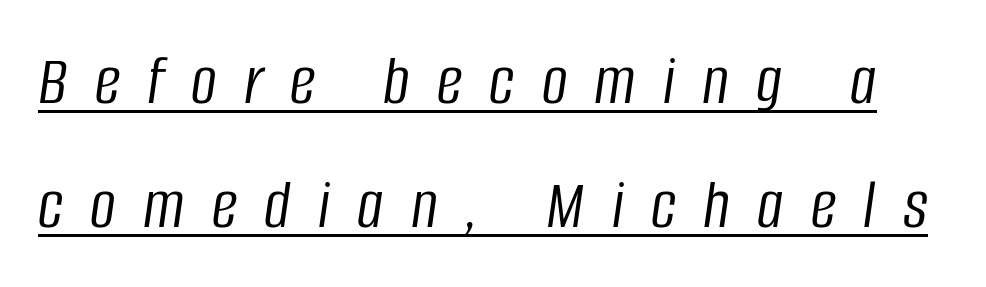
The image shows 72 px light, condensed type, italic (leaning right); set line spacing 1.72x, unusually wide letter spacing (+0.38 em), underlined; low stroke contrast and a large x-height.
